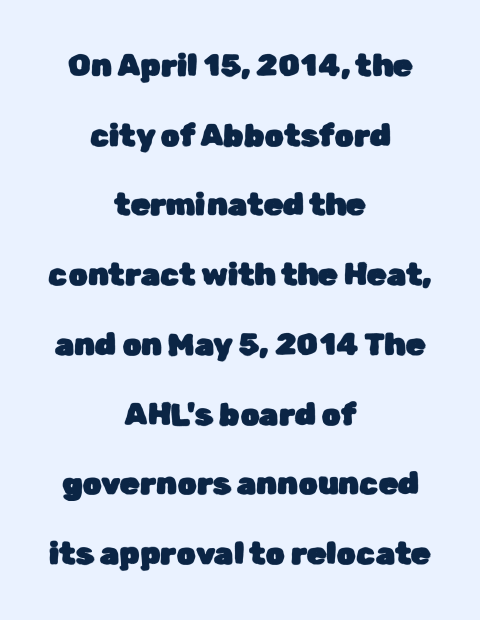
Q: Is the text italic (slanted)? A: No, it is upright.
Q: Is the typeface a serif or a sans-serif typeface? A: Sans-serif.
Q: Is the text underlined? A: No.
Q: How is the paragraph aligned? A: Centered.
Q: Is the spacing between letters normal or unusually wide? A: Normal.
Q: Is the spacing between lines tight, normal or loose? A: Loose.
Q: Width (condensed, normal, or wide)? A: Normal.
Q: Stroke contrast? A: Low.
Q: x-height? A: Medium.
Q: Monospaced? A: No.
